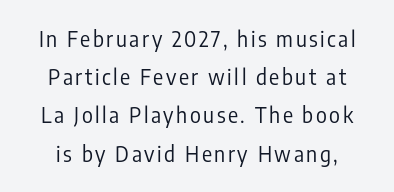
The image shows 21 px text type, upright; set line spacing 1.82x, not underlined.
